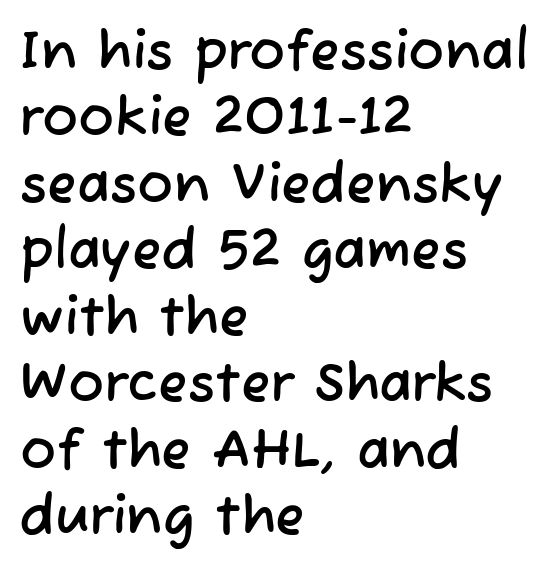
Has an underline been added? It has not. No feet cap the strokes, marking this as sans-serif type. The rag falls on the right side of this text block. Nothing unusual about the tracking: characters are spaced as the font intends. The letters advance in unequal steps, a hallmark of proportional type.
